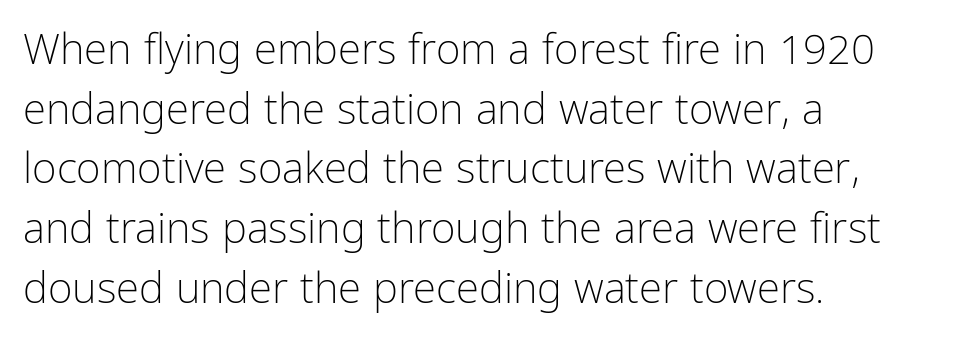
The image shows 42 px light, condensed sans-serif type, upright; set left-aligned, normal line spacing (1.42x), normal letter spacing, not underlined; low stroke contrast and a medium x-height.
